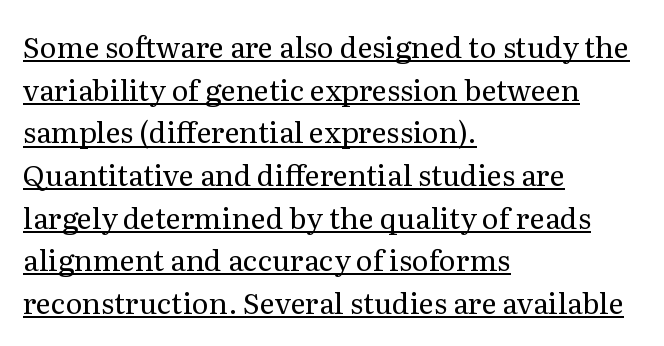
Every row of glyphs begins at an identical x-position on the left. Nobody touched the tracking dial on this one. The glyphs are accompanied by a horizontal stroke just below them. Do the characters align in a grid? No, the font is proportional. Nope, not italic — everything's standing straight. You can tell from the footed stems that serif type was used.
